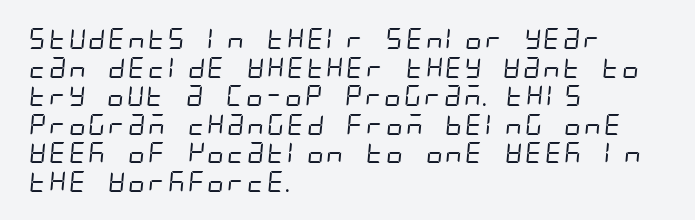
The designer left line spacing at the default. A typesetter would call this zero additional tracking. Nothing heavy about these letters — not bold at all. The passage is arranged the way most books set body copy — flush left.
